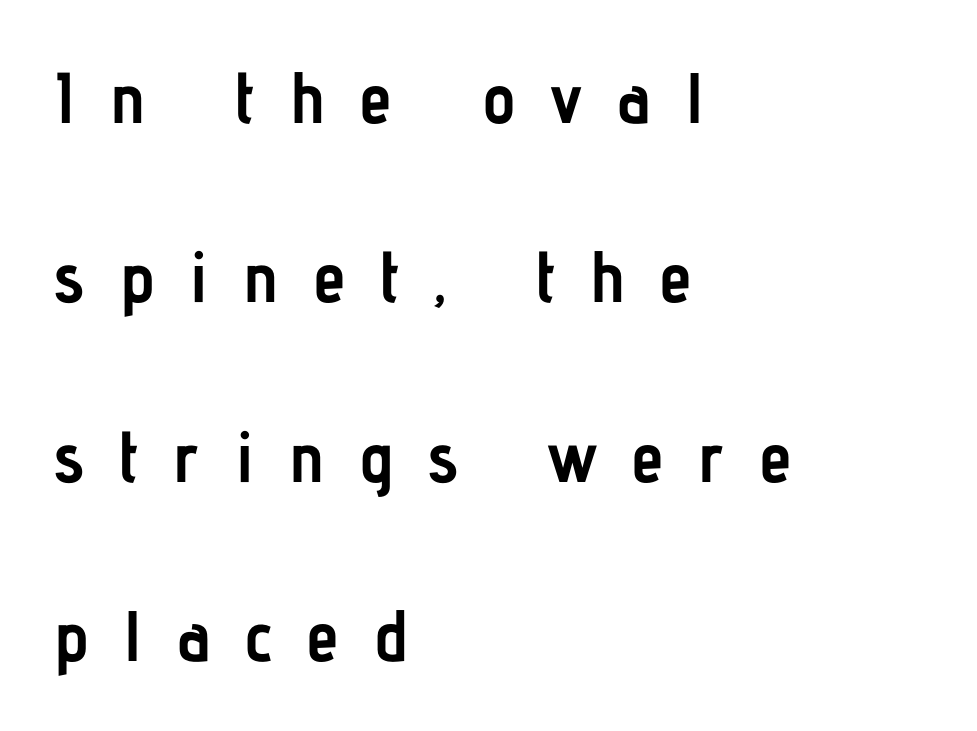
Q: Is the text bold? A: Yes.
Q: Is the text italic (slanted)? A: No, it is upright.
Q: Is the typeface a serif or a sans-serif typeface? A: Sans-serif.
Q: Is the text underlined? A: No.
Q: How is the paragraph aligned? A: Left-aligned.
Q: Is the spacing between letters normal or unusually wide? A: Unusually wide.
Q: Is the spacing between lines tight, normal or loose? A: Loose.
Q: Width (condensed, normal, or wide)? A: Condensed.
Q: Stroke contrast? A: Low.
Q: x-height? A: Medium.
Q: Monospaced? A: No.
